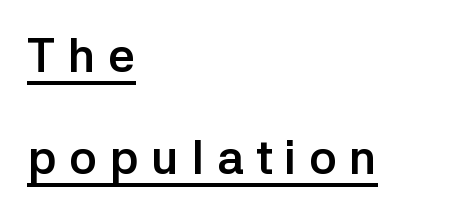
Font category for this specimen: sans-serif. Heavy-handed strokes throughout: this text is bold. This sample trades compactness for vertical openness between lines. Decoration check: the copy is underlined.
